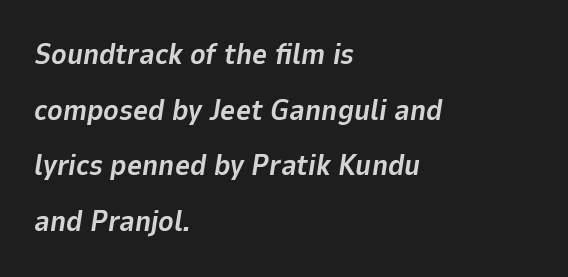
A student would call this left alignment; a typographer would say flush left, rag right. The rendering uses a large line-height, opening up the rows. Bold? Absolutely — the strokes are thick and heavy. The lettering tilts uniformly, giving the passage an italic look. The passage shown is not underscored anywhere. The letterforms sit shoulder to shoulder at normal distance.
